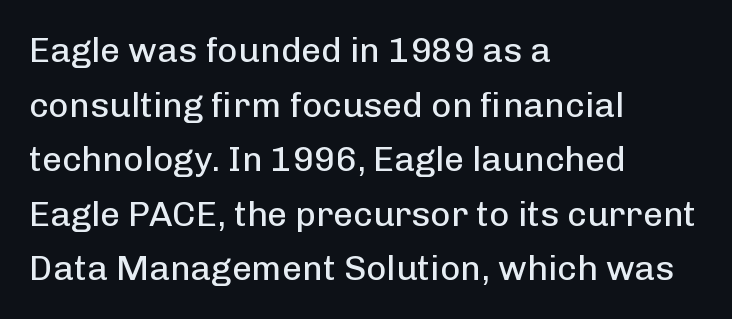
The image shows 35 px regular-weight sans-serif type, upright; set left-aligned, normal line spacing (1.56x), normal letter spacing, not underlined; low stroke contrast and a medium x-height.
